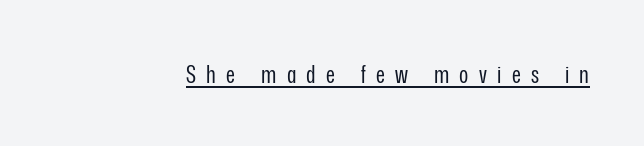
The font sits on the lighter half of the weight spectrum, regular included. Between one letter and the next there's a generous, obvious gap. Descenders here cross a horizontal rule under the line. Every stem runs plumb, perpendicular to the baseline.
